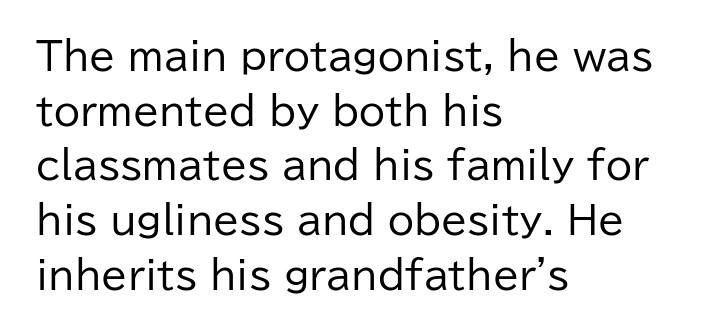
Q: Is the text bold? A: No.
Q: Is the text italic (slanted)? A: No, it is upright.
Q: Is the typeface a serif or a sans-serif typeface? A: Sans-serif.
Q: Is the text underlined? A: No.
Q: How is the paragraph aligned? A: Left-aligned.
Q: Is the spacing between letters normal or unusually wide? A: Normal.
Q: Is the spacing between lines tight, normal or loose? A: Normal.
Q: Width (condensed, normal, or wide)? A: Normal.
Q: Stroke contrast? A: Low.
Q: x-height? A: Medium.
Q: Monospaced? A: No.
